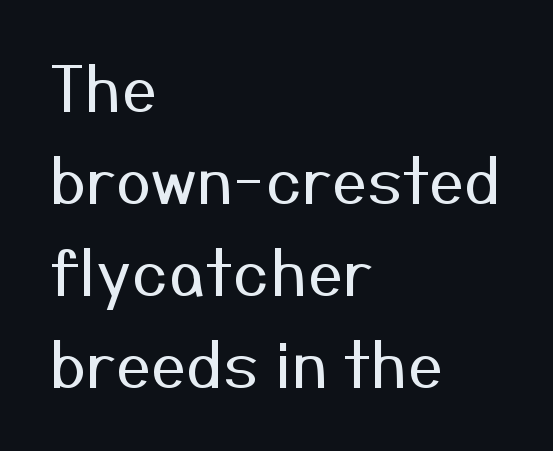
The image shows 63 px regular-weight sans-serif type, upright; set left-aligned, normal line spacing (1.46x), normal letter spacing, not underlined; medium stroke contrast and a medium x-height.
